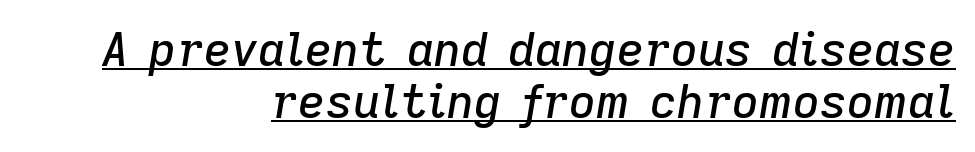
{"italic": "yes", "lean": "right", "slant_degrees": 9, "width": "normal", "stroke_contrast": "low", "x_height": "medium", "monospaced": "no", "underline": "yes", "align": "right", "line_spacing": "tight", "line_spacing_ratio": 1.11, "letter_spacing": "normal", "letter_spacing_em": 0.0, "glyph_px": 47}
